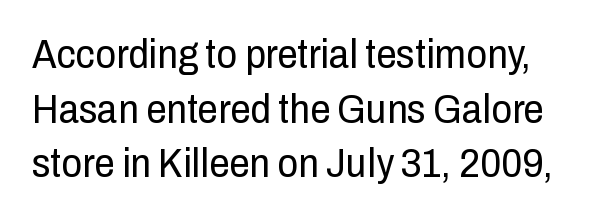
{"serif": "no", "italic": "no", "bold": "no", "weight": "regular", "width": "condensed", "stroke_contrast": "low", "x_height": "medium", "monospaced": "no", "underline": "no", "line_spacing": "normal", "line_spacing_ratio": 1.33, "letter_spacing": "normal", "letter_spacing_em": 0.0, "glyph_px": 41}
